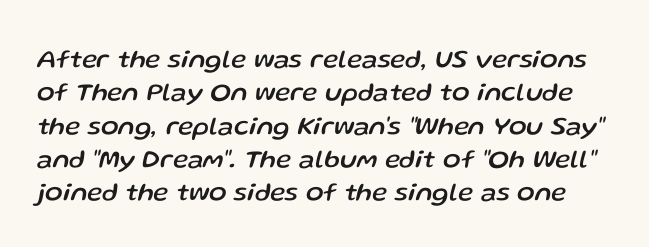
The words here are not underlined. Honestly, the letter spacing is just normal — you wouldn't notice it. These lines were composed using italics. The block of text has a typical density, with ordinary space between rows.
